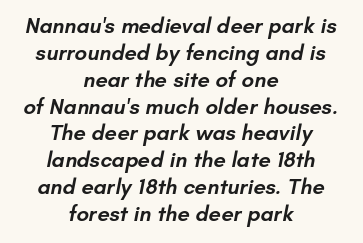
Q: Is the text bold? A: Semi-bold.
Q: Is the text underlined? A: No.
Q: How is the paragraph aligned? A: Centered.
Q: Is the spacing between letters normal or unusually wide? A: Normal.
